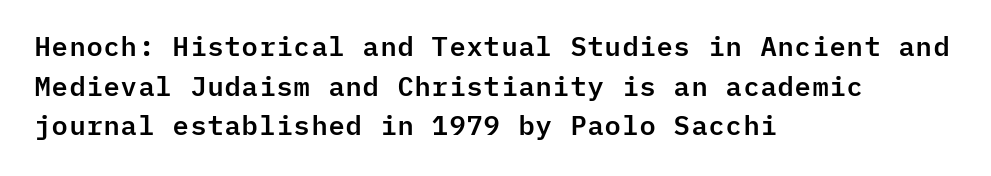
Q: Is the text italic (slanted)? A: No, it is upright.
Q: Is the text underlined? A: No.
Q: How is the paragraph aligned? A: Left-aligned.
Q: Is the spacing between letters normal or unusually wide? A: Normal.
Q: Is the spacing between lines tight, normal or loose? A: Normal.
